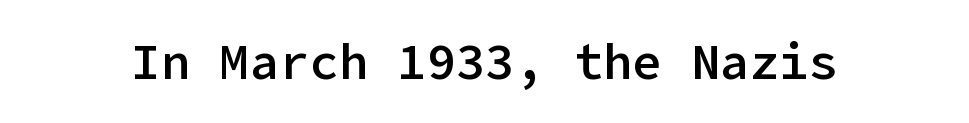
{"serif": "no", "italic": "no", "bold": "semi", "weight": "semibold", "width": "normal", "stroke_contrast": "low", "x_height": "medium", "underline": "no", "letter_spacing": "normal", "letter_spacing_em": 0.0, "glyph_px": 49}
